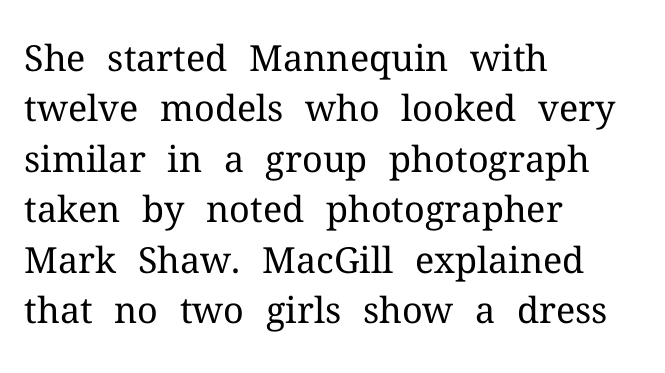
The image shows 36 px regular-weight serif type, upright; set left-aligned, normal line spacing (1.4x), normal letter spacing, not underlined; medium stroke contrast and a medium x-height.
